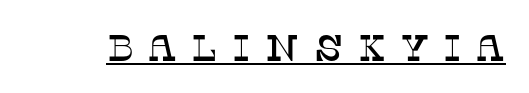
The image shows 37 px serif type, upright; set unusually wide letter spacing (+0.39 em), underlined; low stroke contrast and a large x-height.
